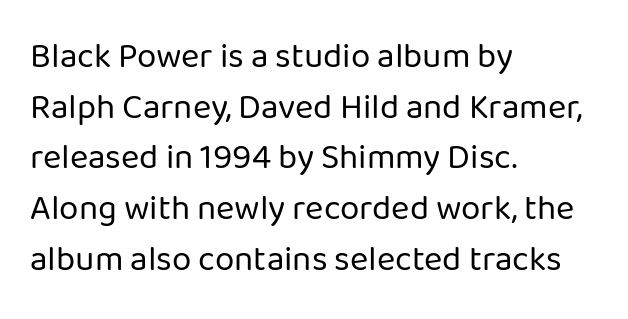
The image shows 35 px regular-weight sans-serif type, upright; set left-aligned, normal line spacing (1.45x), normal letter spacing, not underlined; low stroke contrast and a medium x-height.
